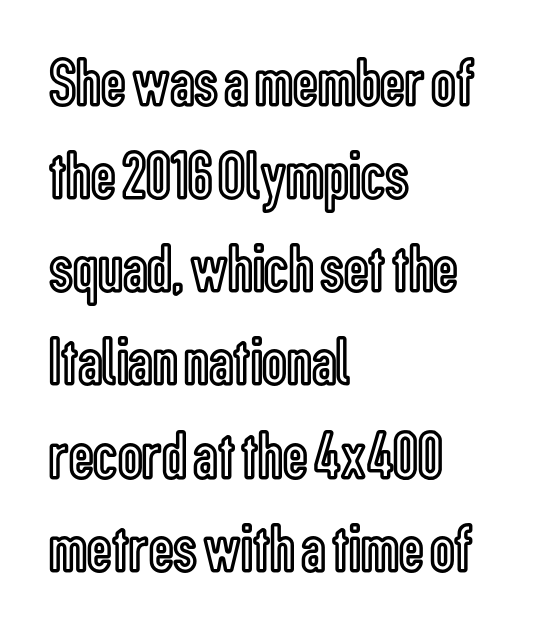
{"italic": "no", "width": "condensed", "x_height": "medium", "monospaced": "no", "underline": "no", "align": "left", "line_spacing": "normal", "line_spacing_ratio": 1.35, "letter_spacing": "normal", "letter_spacing_em": 0.0, "glyph_px": 69}
